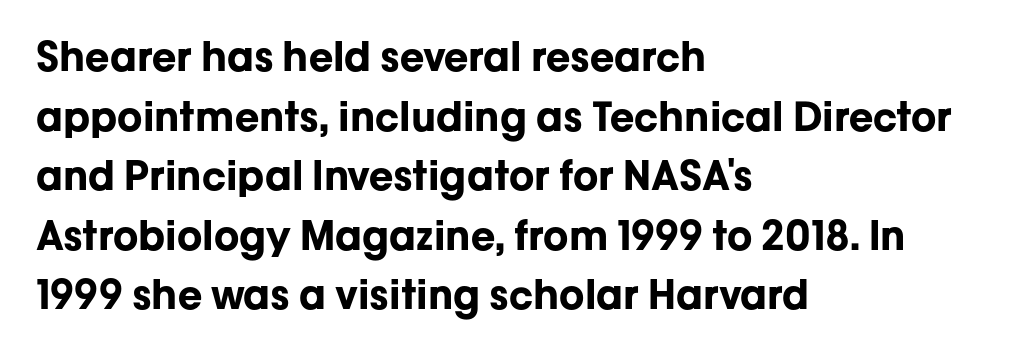
This sample uses a sans-serif face. Proportional: the letters do not fall into vertical columns. How would I describe the line gaps? Plain and ordinary. Rendered with straight, roman letterforms. Casual observation: everything's shoved over to the left.
